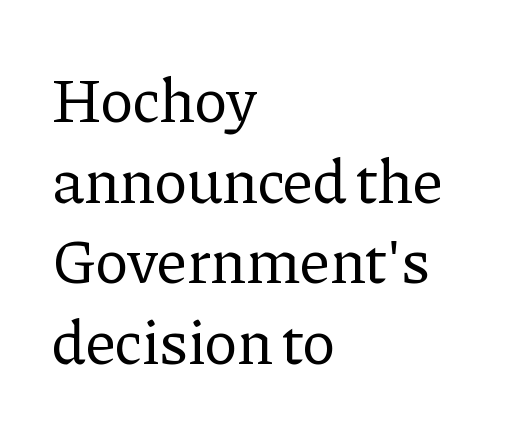
{"serif": "yes", "italic": "no", "bold": "no", "weight": "regular", "width": "normal", "stroke_contrast": "low", "x_height": "medium", "monospaced": "no", "underline": "no", "align": "left", "line_spacing": "normal", "line_spacing_ratio": 1.28, "letter_spacing": "normal", "letter_spacing_em": 0.0, "glyph_px": 63}
